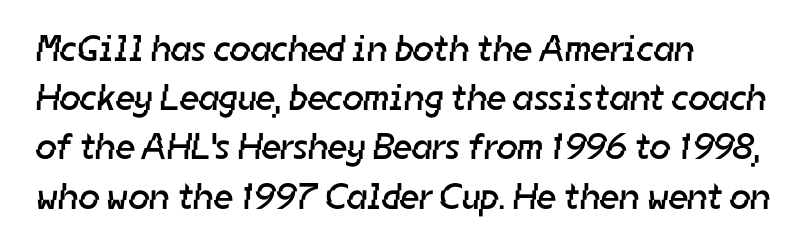
Notice how the passage keeps a crisp vertical edge on the left only. Default kerning and tracking; the words read as compact shapes. Rule under the text: the space is simply empty. Notice how descenders clear the ascenders below comfortably — that's standard leading.
